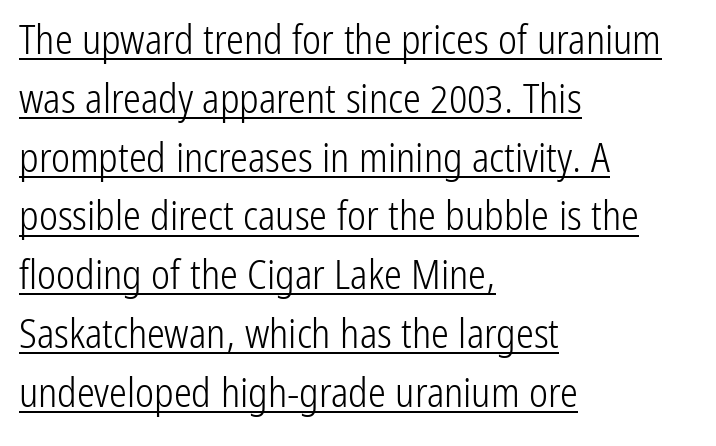
{"serif": "no", "italic": "no", "bold": "no", "weight": "light", "width": "condensed", "stroke_contrast": "low", "x_height": "medium", "monospaced": "no", "underline": "yes", "align": "left", "line_spacing": "normal", "line_spacing_ratio": 1.47, "letter_spacing": "normal", "letter_spacing_em": 0.0, "glyph_px": 40}
